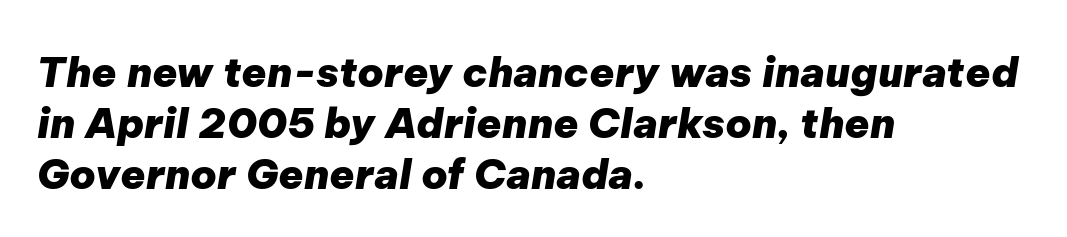
The image shows 41 px heavy type, italic (leaning right); set left-aligned, line spacing 1.24x, normal letter spacing, not underlined; low stroke contrast and a medium x-height.
